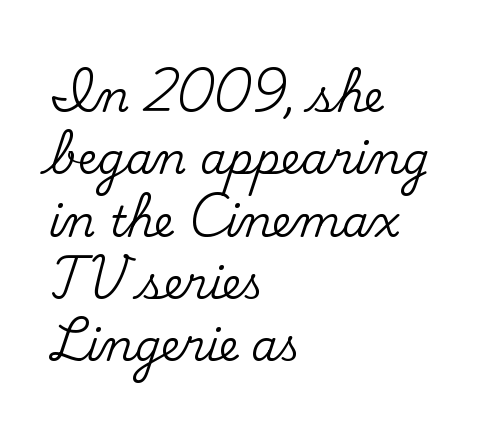
Type without underlining. The passage shown has conventional tracking throughout. One glance says typical: line gaps are just what's usual. Is the block centered? No — it sits flush against the left margin.
